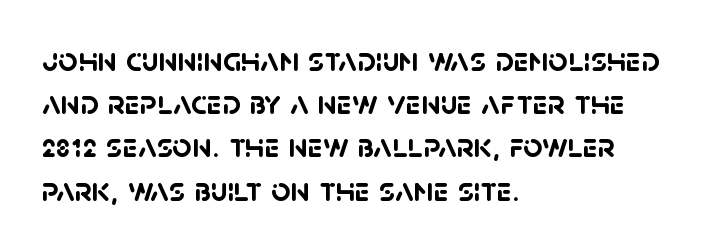
This sample uses plain, unmodified letter spacing. The area under the type is left untouched. One-word summary of the alignment: left. Observe the absence of serifs on each vertical stroke in this sample.
